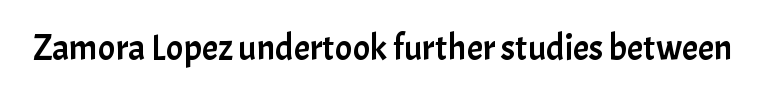
{"serif": "no", "italic": "no", "width": "normal", "stroke_contrast": "low", "x_height": "medium", "monospaced": "no", "underline": "no", "letter_spacing": "normal", "letter_spacing_em": 0.0, "glyph_px": 36}
